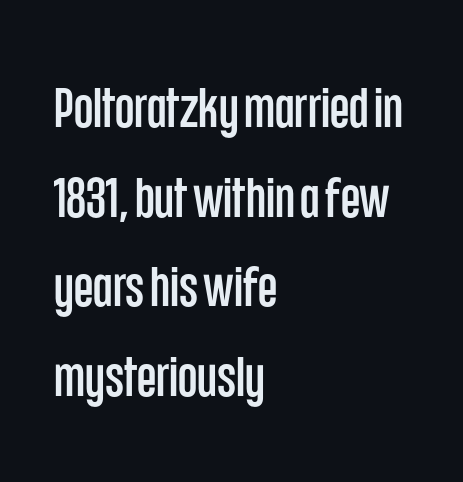
{"serif": "no", "italic": "no", "width": "condensed", "stroke_contrast": "low", "x_height": "large", "monospaced": "no", "underline": "no", "align": "left", "line_spacing": "normal", "line_spacing_ratio": 1.6, "letter_spacing": "normal", "letter_spacing_em": 0.0, "glyph_px": 56}
